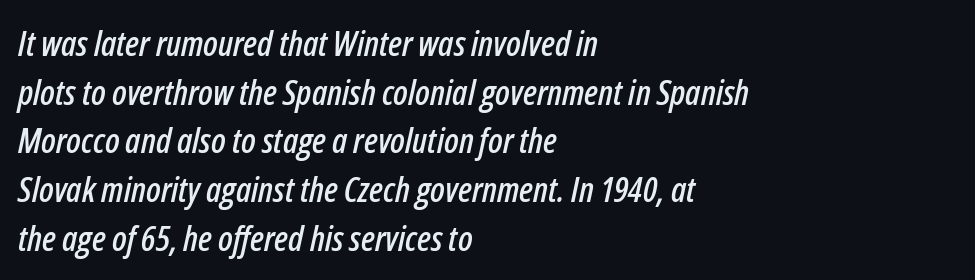
The image shows 35 px condensed type, italic (leaning right); set left-aligned, normal line spacing (1.39x), normal letter spacing, not underlined; low stroke contrast and a medium x-height.
